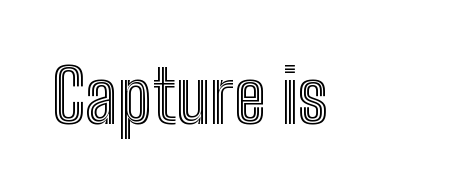
Q: Is the text italic (slanted)? A: No, it is upright.
Q: Is the text underlined? A: No.
Q: Is the spacing between letters normal or unusually wide? A: Normal.
Q: Width (condensed, normal, or wide)? A: Condensed.
Q: x-height? A: Medium.
Q: Monospaced? A: No.
